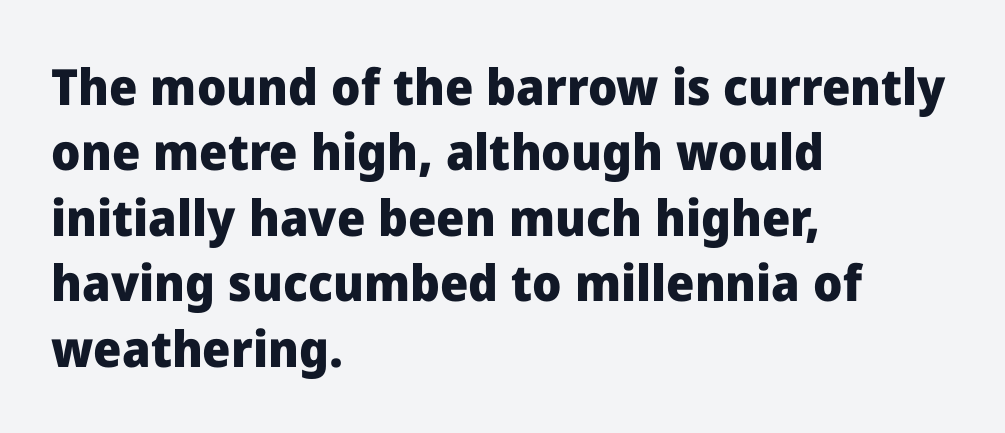
Tall strokes in this sample are plumb rather than angled. A typesetter would label this face a sans. Underline: absent. In terms of letterspacing, this is plain default setting.
